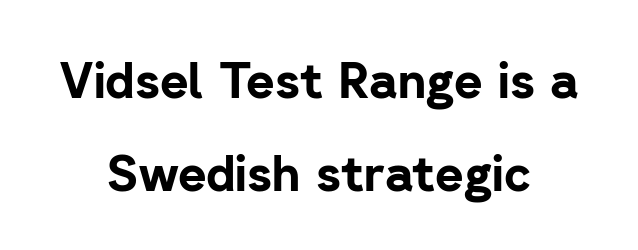
Q: Is the text bold? A: Yes.
Q: Is the text italic (slanted)? A: No, it is upright.
Q: Is the typeface a serif or a sans-serif typeface? A: Sans-serif.
Q: Is the text underlined? A: No.
Q: How is the paragraph aligned? A: Centered.
Q: Is the spacing between letters normal or unusually wide? A: Normal.
Q: Is the spacing between lines tight, normal or loose? A: Loose.
Q: Width (condensed, normal, or wide)? A: Normal.
Q: Stroke contrast? A: Low.
Q: x-height? A: Medium.
Q: Monospaced? A: No.
